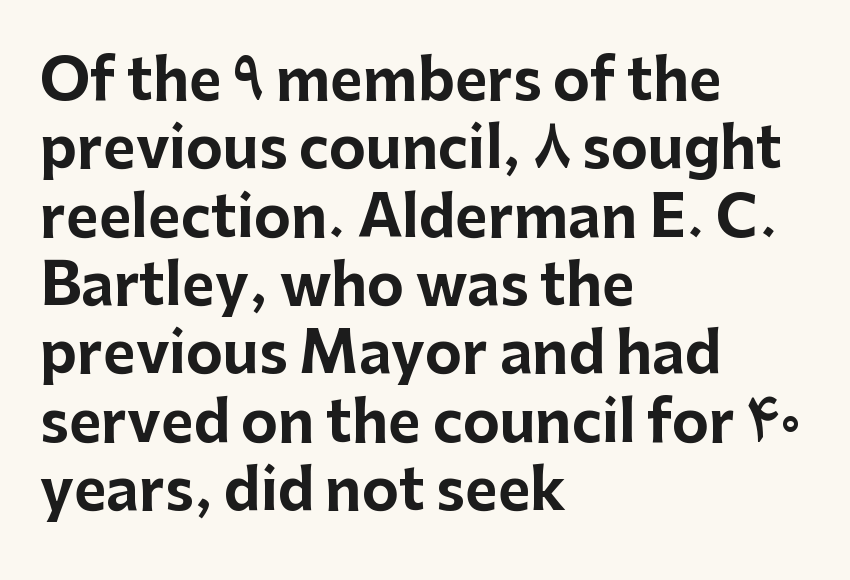
{"serif": "no", "italic": "no", "bold": "yes", "weight": "bold", "width": "normal", "stroke_contrast": "low", "x_height": "medium", "monospaced": "no", "underline": "no", "align": "left", "line_spacing_ratio": 1.22, "letter_spacing": "normal", "letter_spacing_em": 0.0, "glyph_px": 56}
